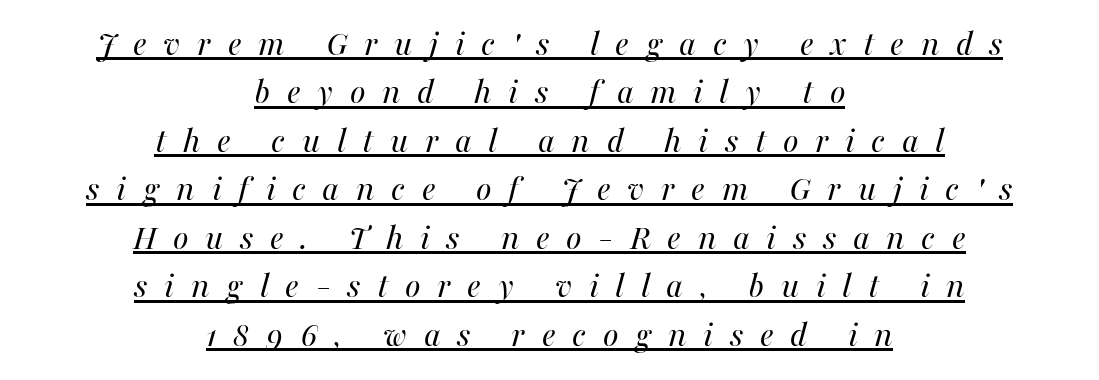
{"italic": "yes", "lean": "right", "slant_degrees": 16, "bold": "no", "weight": "regular", "width": "normal", "stroke_contrast": "medium", "x_height": "medium", "monospaced": "no", "underline": "yes", "align": "center", "line_spacing": "normal", "line_spacing_ratio": 1.31, "letter_spacing": "wide", "letter_spacing_em": 0.45, "glyph_px": 37}
